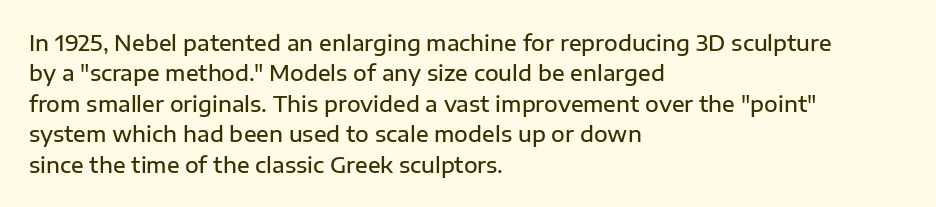
Inter-character spacing is left at the font's built-in metrics. Posture: straight, roman, zero tilt. These lines carry some extra weight — a demibold, not a full bold. The paragraph has a hard left edge and a soft right edge. Regular leading. Decoration check: the copy has no underline.
